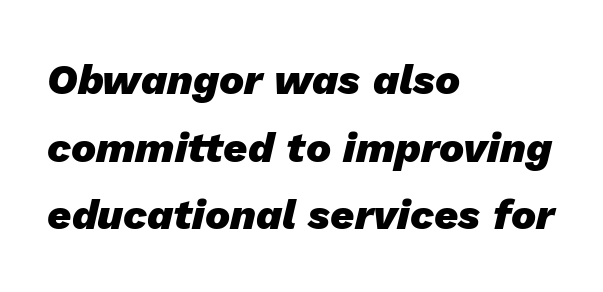
{"italic": "yes", "lean": "right", "slant_degrees": 13, "bold": "yes", "weight": "heavy", "width": "normal", "stroke_contrast": "low", "x_height": "medium", "monospaced": "no", "underline": "no", "align": "left", "line_spacing": "normal", "line_spacing_ratio": 1.61, "letter_spacing": "normal", "letter_spacing_em": 0.0, "glyph_px": 42}
